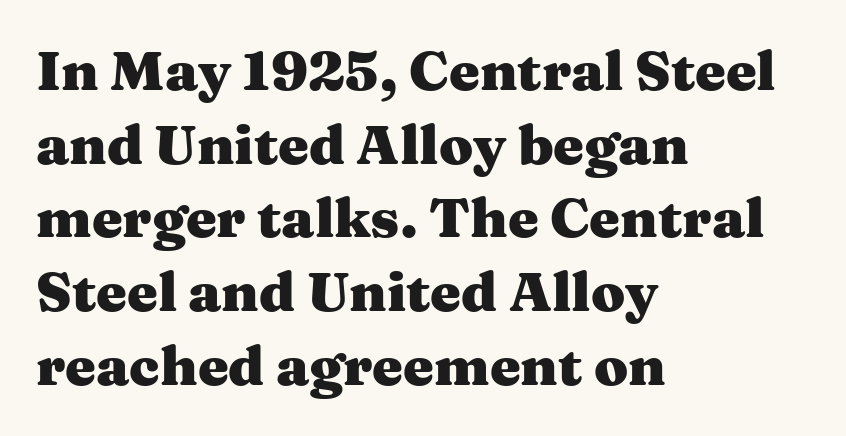
The image shows 55 px heavy, wide serif type, upright; set left-aligned, normal line spacing (1.34x), normal letter spacing, not underlined; medium stroke contrast and a medium x-height.
